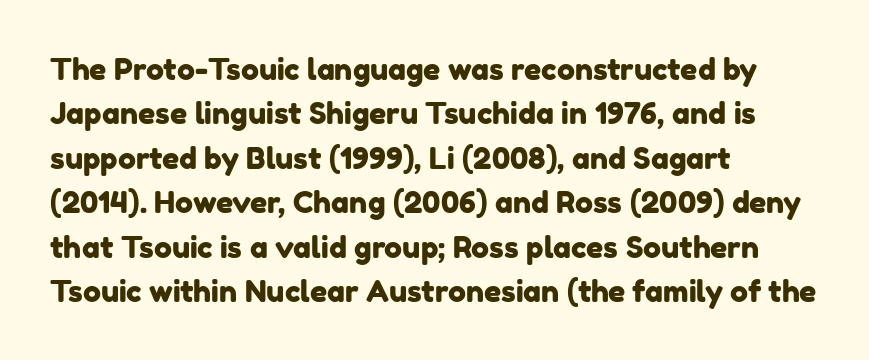
Q: Is the typeface a serif or a sans-serif typeface? A: Sans-serif.
Q: Is the text underlined? A: No.
Q: How is the paragraph aligned? A: Left-aligned.
Q: Is the spacing between letters normal or unusually wide? A: Normal.
Q: Is the spacing between lines tight, normal or loose? A: Normal.
Q: Width (condensed, normal, or wide)? A: Normal.
Q: Stroke contrast? A: Low.
Q: x-height? A: Medium.
Q: Monospaced? A: No.
